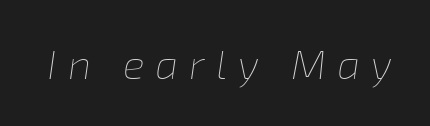
{"italic": "yes", "lean": "right", "slant_degrees": 8, "bold": "no", "weight": "thin", "width": "normal", "stroke_contrast": "low", "x_height": "medium", "monospaced": "no", "underline": "no", "letter_spacing": "wide", "letter_spacing_em": 0.27, "glyph_px": 41}
